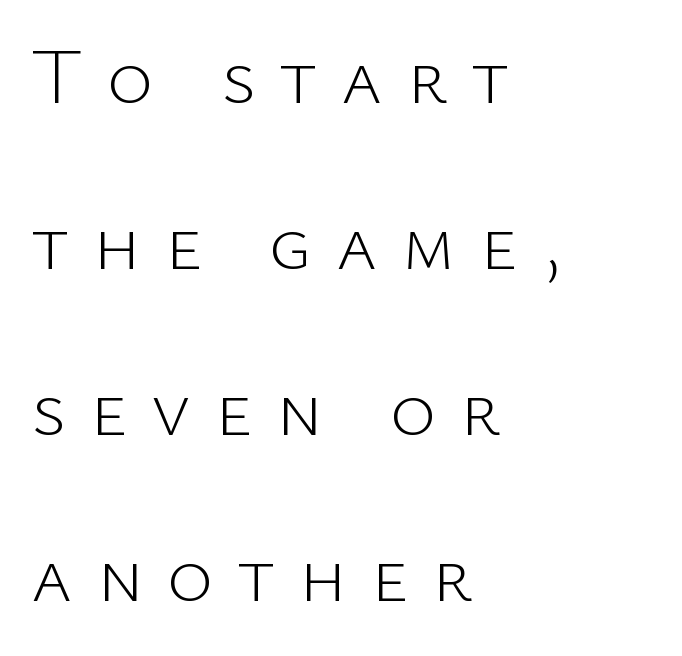
Q: Is the text bold? A: No.
Q: Is the text italic (slanted)? A: No, it is upright.
Q: Is the typeface a serif or a sans-serif typeface? A: Sans-serif.
Q: Is the text underlined? A: No.
Q: How is the paragraph aligned? A: Left-aligned.
Q: Is the spacing between letters normal or unusually wide? A: Unusually wide.
Q: Is the spacing between lines tight, normal or loose? A: Loose.
Q: Width (condensed, normal, or wide)? A: Normal.
Q: Stroke contrast? A: Low.
Q: x-height? A: Medium.
Q: Monospaced? A: No.
